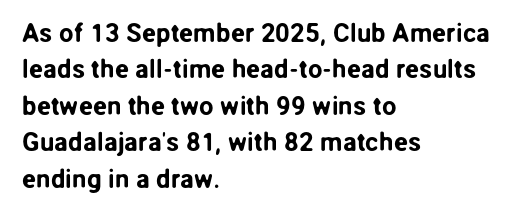
Q: Is the text italic (slanted)? A: No, it is upright.
Q: Is the text underlined? A: No.
Q: How is the paragraph aligned? A: Left-aligned.
Q: Is the spacing between letters normal or unusually wide? A: Normal.
Q: Is the spacing between lines tight, normal or loose? A: Normal.
